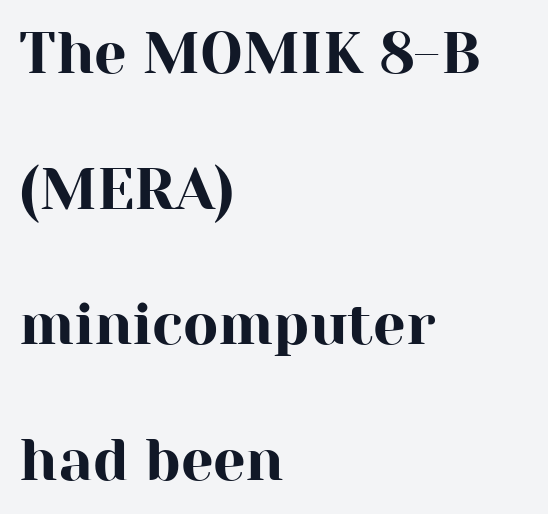
The image shows 58 px serif type, upright; set left-aligned, loose line spacing (2.34x), normal letter spacing, not underlined; high stroke contrast and a medium x-height.
